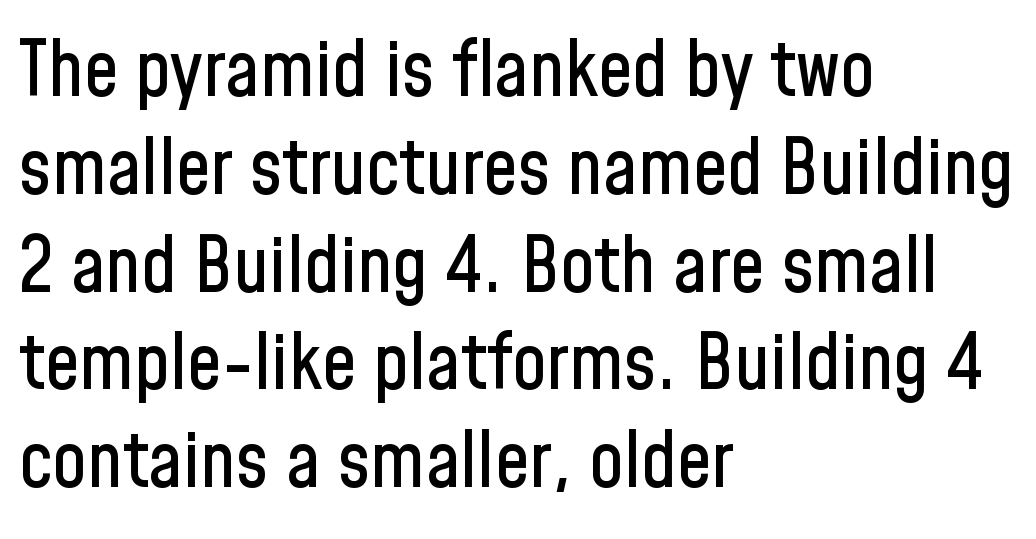
{"serif": "no", "italic": "no", "width": "condensed", "stroke_contrast": "low", "x_height": "medium", "monospaced": "no", "underline": "no", "align": "left", "line_spacing": "normal", "line_spacing_ratio": 1.27, "letter_spacing": "normal", "letter_spacing_em": 0.0, "glyph_px": 77}
